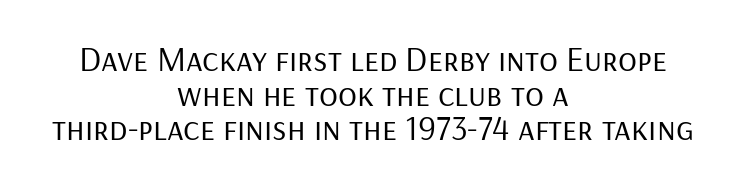
{"serif": "no", "italic": "no", "bold": "no", "weight": "regular", "width": "normal", "stroke_contrast": "low", "x_height": "medium", "monospaced": "no", "underline": "no", "align": "center", "line_spacing": "tight", "line_spacing_ratio": 0.99, "letter_spacing": "normal", "letter_spacing_em": 0.0, "glyph_px": 35}
